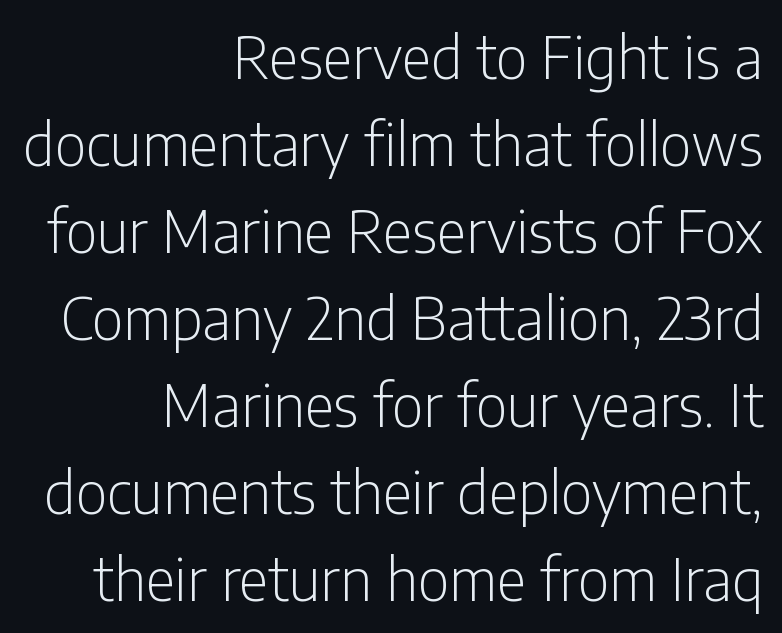
The typeface has the unassuming heft of standard copy or less. This block has exactly the height ordinary leading produces. Varying glyph widths throughout — classic text-font behaviour. The typesetter chose a ragged-left arrangement here. Descenders hang freely into open space.
